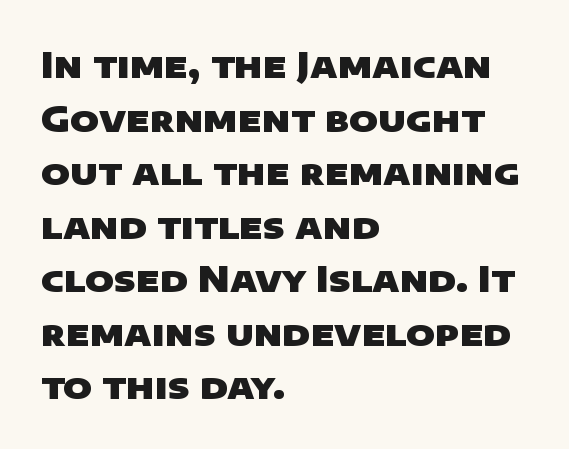
Does the type have serifs? No, each stem ends abruptly. Weight: bold. Look at the tracking — it's just the regular setting, nothing added. How would I describe the line gaps? Plain and ordinary. The strip under each line holds only bare page. Each letter keeps its own natural width here, so spacing adapts to shape.
